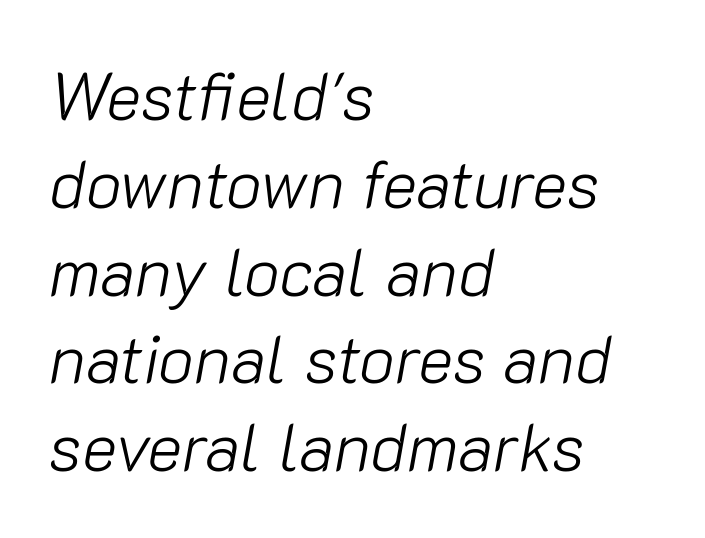
The image shows 67 px light type, italic (leaning right); set left-aligned, normal line spacing (1.31x), normal letter spacing, not underlined; low stroke contrast and a medium x-height.
